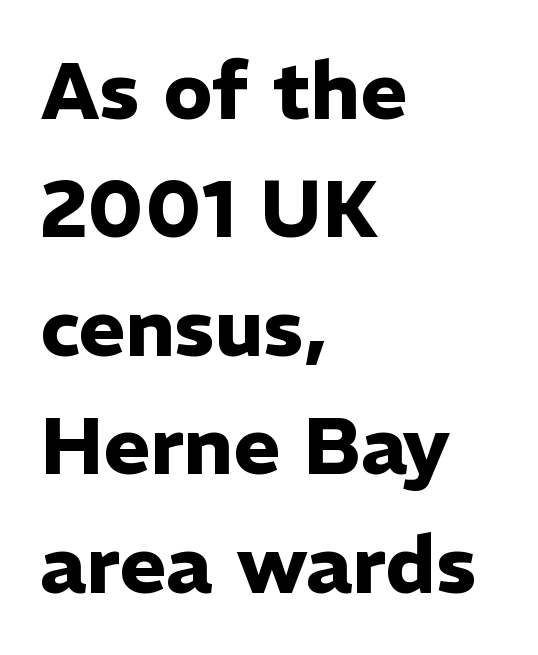
The image shows 80 px heavy sans-serif type, upright; set left-aligned, normal line spacing (1.48x), normal letter spacing, not underlined; low stroke contrast and a medium x-height.
